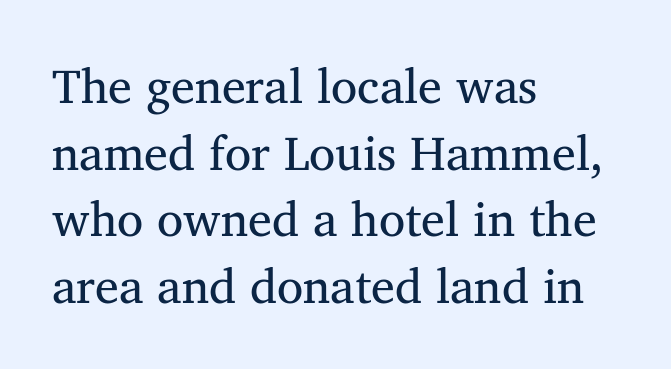
This rendering leaves character spacing at its baseline value. Regarding serifs, this sample has them. Here the designer chose a conventional face with non-uniform glyph widths. Leading: standard. Bare-footed words on every line. All the whitespace from short lines collects on the right.
